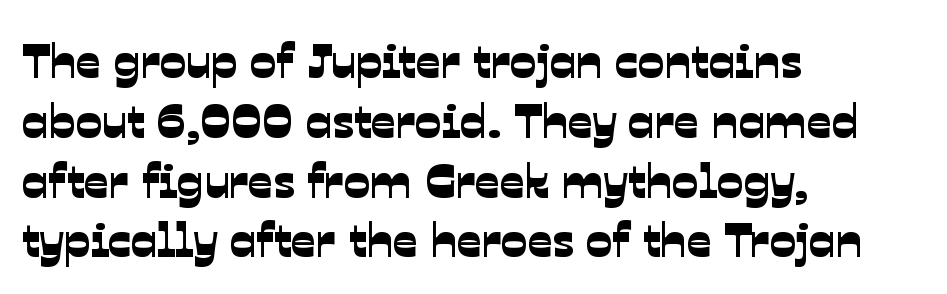
The image shows 49 px sans-serif type; set left-aligned, line spacing 1.22x, normal letter spacing, not underlined; low stroke contrast and a medium x-height.
